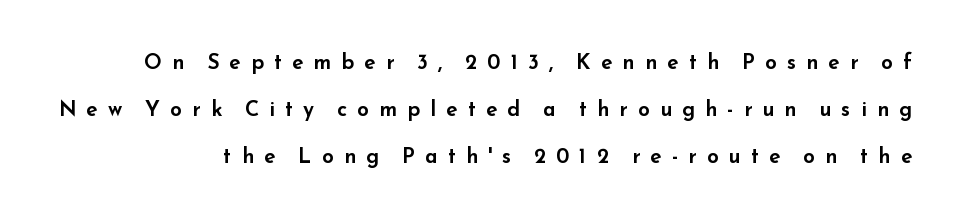
{"italic": "no", "underline": "no", "line_spacing": "loose", "line_spacing_ratio": 2.25, "letter_spacing": "wide", "letter_spacing_em": 0.48, "glyph_px": 21}
